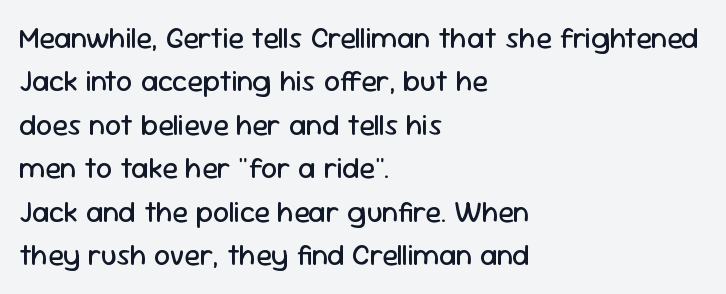
{"serif": "no", "italic": "no", "bold": "no", "weight": "regular", "width": "normal", "stroke_contrast": "low", "x_height": "medium", "monospaced": "no", "underline": "no", "align": "left", "line_spacing": "normal", "line_spacing_ratio": 1.5, "letter_spacing": "normal", "letter_spacing_em": 0.0, "glyph_px": 29}
